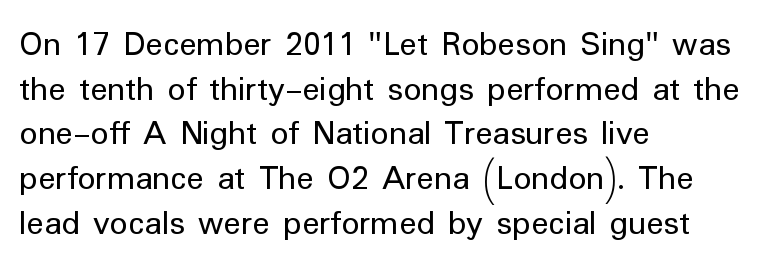
{"serif": "no", "italic": "no", "bold": "no", "weight": "regular", "width": "normal", "stroke_contrast": "low", "x_height": "medium", "monospaced": "no", "underline": "no", "align": "left", "line_spacing_ratio": 1.24, "letter_spacing": "normal", "letter_spacing_em": 0.0, "glyph_px": 36}
